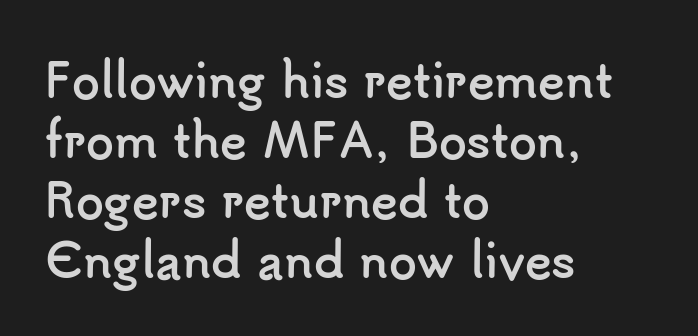
Do the characters align in a grid? No, the font is proportional. No word sits above an underline. Stroke thickness is high; the sample reads as a true bold. In terms of letterspacing, this is plain default setting.
